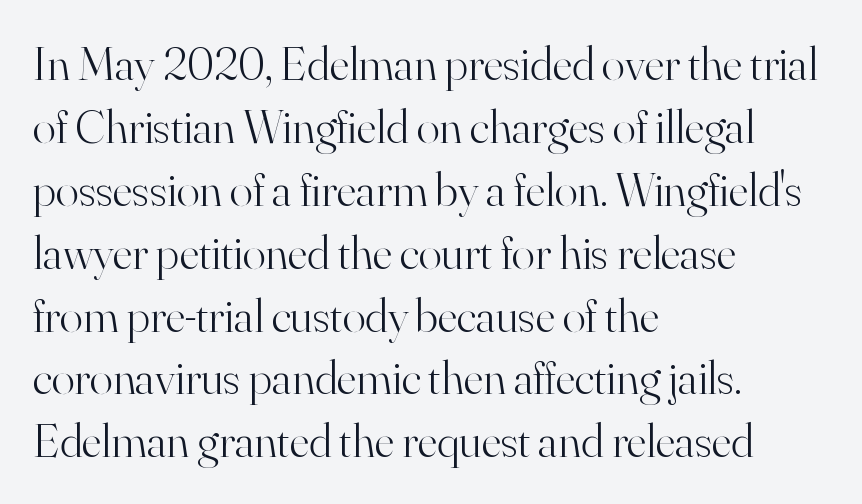
{"serif": "yes", "italic": "no", "bold": "no", "weight": "light", "width": "normal", "stroke_contrast": "high", "x_height": "small", "monospaced": "no", "underline": "no", "align": "left", "line_spacing": "normal", "line_spacing_ratio": 1.31, "letter_spacing": "normal", "letter_spacing_em": 0.0, "glyph_px": 48}
